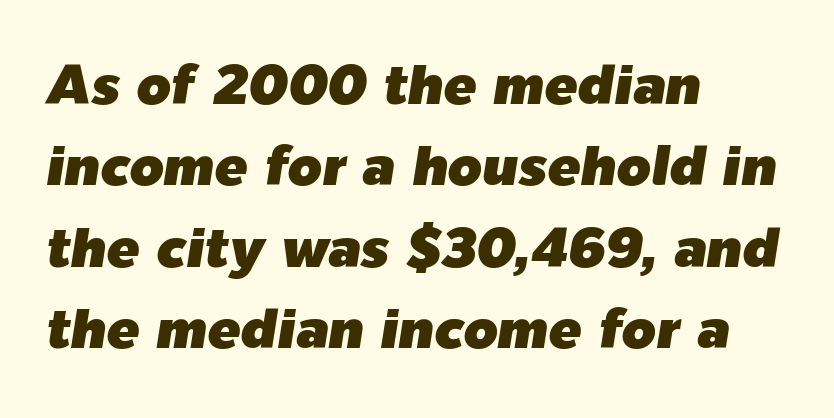
The image shows 55 px text type, italic (leaning right); set left-aligned, normal line spacing (1.48x), normal letter spacing, not underlined; low stroke contrast and a medium x-height.
